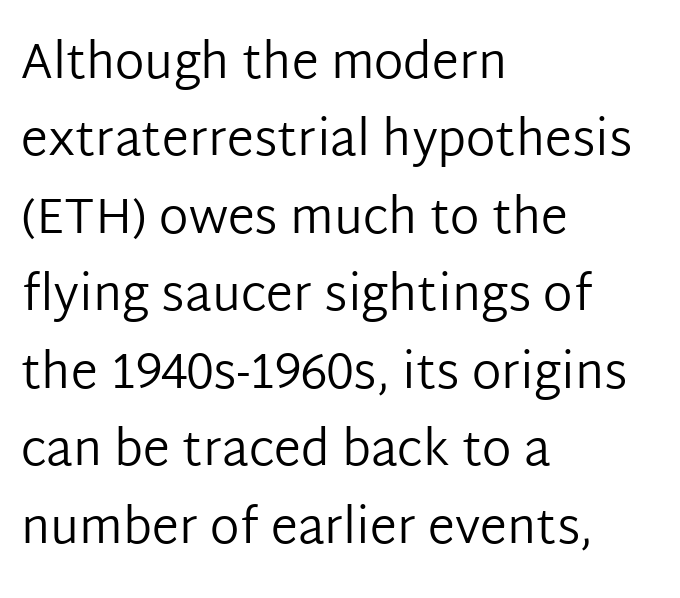
The image shows 49 px regular-weight sans-serif type, upright; set left-aligned, normal line spacing (1.58x), normal letter spacing, not underlined; low stroke contrast and a medium x-height.
